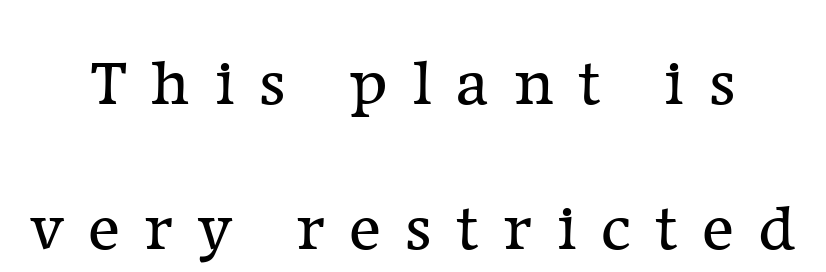
Q: Is the text bold? A: No.
Q: Is the text italic (slanted)? A: No, it is upright.
Q: Is the typeface a serif or a sans-serif typeface? A: Serif.
Q: Is the text underlined? A: No.
Q: Is the spacing between letters normal or unusually wide? A: Unusually wide.
Q: Is the spacing between lines tight, normal or loose? A: Loose.
Q: Width (condensed, normal, or wide)? A: Normal.
Q: Stroke contrast? A: Low.
Q: x-height? A: Medium.
Q: Monospaced? A: No.
